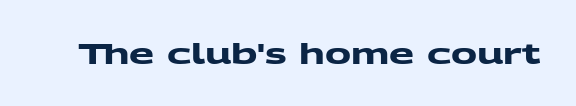
Q: Is the text bold? A: Yes.
Q: Is the typeface a serif or a sans-serif typeface? A: Sans-serif.
Q: Is the text underlined? A: No.
Q: Is the spacing between letters normal or unusually wide? A: Normal.
Q: Width (condensed, normal, or wide)? A: Wide.
Q: Stroke contrast? A: Medium.
Q: x-height? A: Medium.
Q: Monospaced? A: No.
